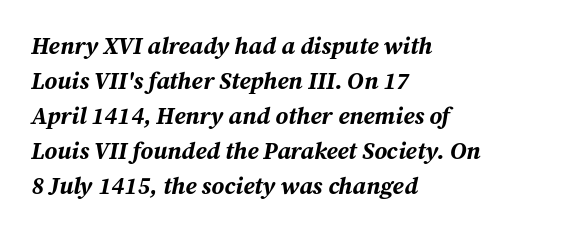
{"italic": "yes", "lean": "right", "slant_degrees": 12, "bold": "yes", "underline": "no", "align": "left", "line_spacing": "normal", "line_spacing_ratio": 1.46, "letter_spacing": "normal", "letter_spacing_em": 0.0, "glyph_px": 24}
